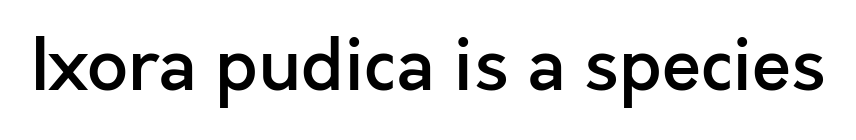
Quick note: underline off. Notice the strokes are somewhat thickened but not fully heavy: this is a semibold. The face used here is rendered with its standard letterfit. Here the designer chose a conventional face with non-uniform glyph widths.
